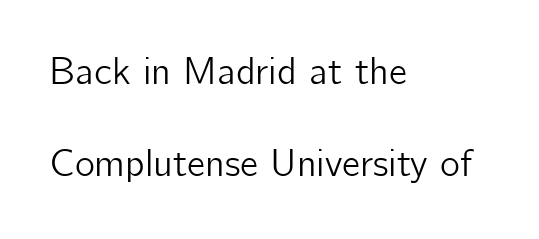
Horizontal alignment here is leftward, the default for most running prose. How would I describe the line gaps? Wide and relaxed. Words appear dense and cohesive because spacing is normal. Note the varied advance widths — an 'i' is clearly narrower than an 'm'. Nope, not italic — everything's standing straight.
